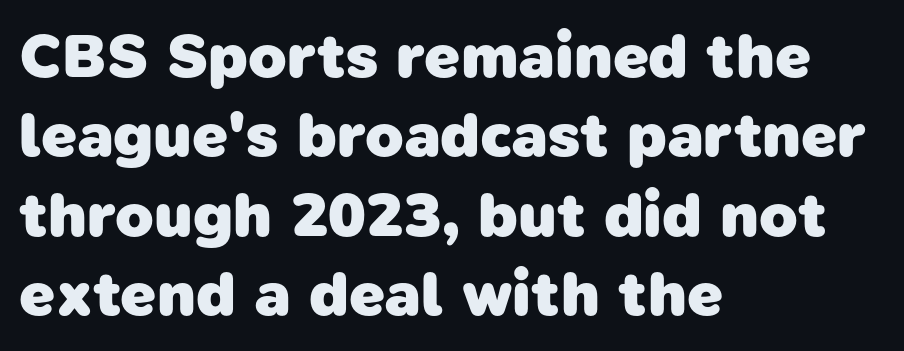
Q: Is the text bold? A: Yes.
Q: Is the typeface a serif or a sans-serif typeface? A: Sans-serif.
Q: Is the text underlined? A: No.
Q: How is the paragraph aligned? A: Left-aligned.
Q: Is the spacing between letters normal or unusually wide? A: Normal.
Q: Is the spacing between lines tight, normal or loose? A: Normal.
Q: Width (condensed, normal, or wide)? A: Normal.
Q: Stroke contrast? A: Low.
Q: x-height? A: Medium.
Q: Monospaced? A: No.
